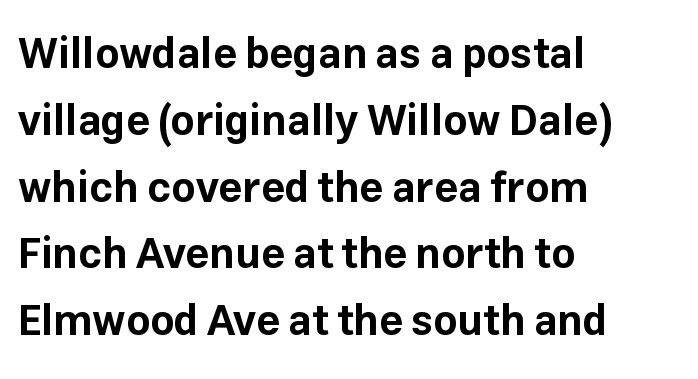
The image shows 42 px bold sans-serif type, upright; set left-aligned, normal line spacing (1.59x), normal letter spacing, not underlined; low stroke contrast and a medium x-height.
